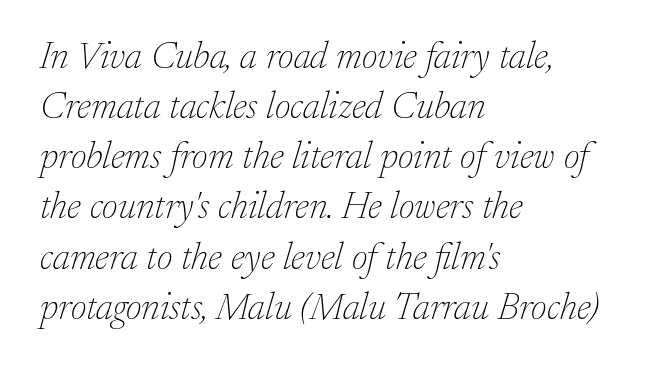
{"serif": "yes", "italic": "yes", "lean": "right", "slant_degrees": 17, "bold": "no", "weight": "thin", "width": "normal", "stroke_contrast": "low", "x_height": "medium", "monospaced": "no", "underline": "no", "align": "left", "line_spacing": "normal", "line_spacing_ratio": 1.32, "letter_spacing": "normal", "letter_spacing_em": 0.0, "glyph_px": 38}
